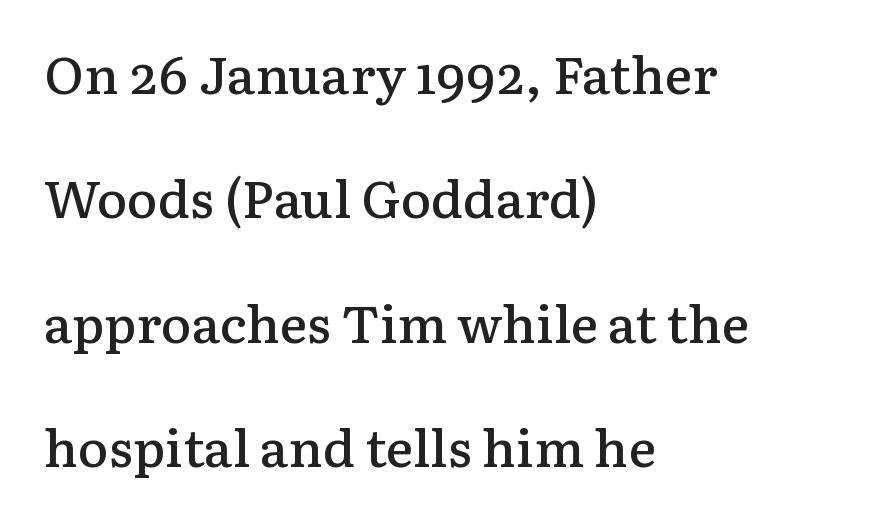
The image shows 52 px semibold serif type, upright; set left-aligned, loose line spacing (2.39x), normal letter spacing, not underlined; low stroke contrast and a medium x-height.
